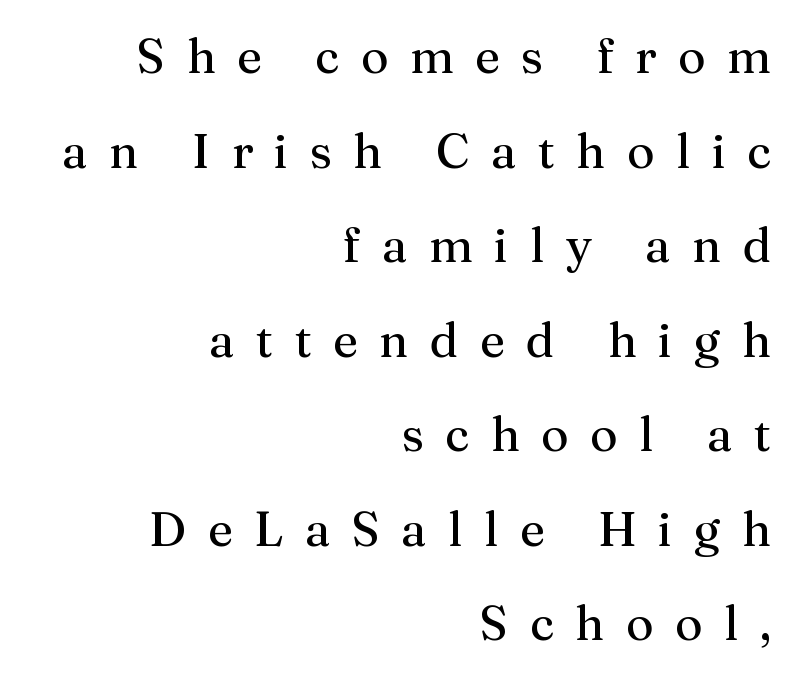
The face used here is proportionally spaced, like ordinary book or web type. How would I describe the line gaps? Wide and relaxed. Lines of text with bare space underneath. These lines stack with their right ends in a neat column. It's the straight-up-and-down kind of type. Stroke terminals: seriffed.
